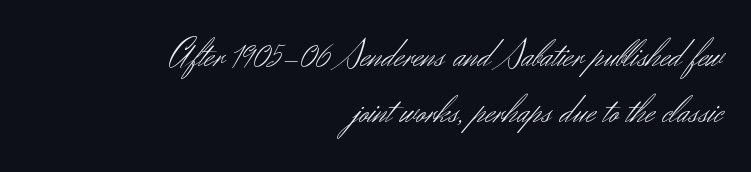
The image shows 39 px light sans-serif type; set right-aligned, normal line spacing (1.44x), normal letter spacing, not underlined; medium stroke contrast and a small x-height.
